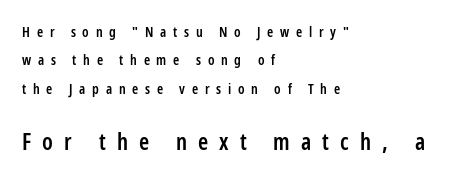
The image shows 23 px text type, upright; set left-aligned, loose line spacing (2.02x), unusually wide letter spacing (+0.48 em), not underlined; the second (bottom) block is 1.64x larger.
